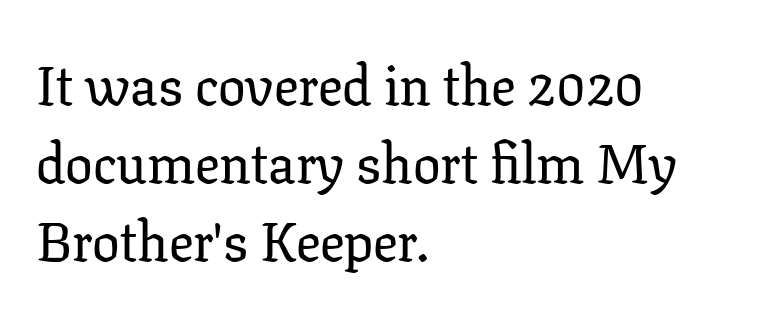
Q: Is the text italic (slanted)? A: No, it is upright.
Q: Is the typeface a serif or a sans-serif typeface? A: Serif.
Q: Is the text underlined? A: No.
Q: How is the paragraph aligned? A: Left-aligned.
Q: Is the spacing between letters normal or unusually wide? A: Normal.
Q: Is the spacing between lines tight, normal or loose? A: Normal.
Q: Width (condensed, normal, or wide)? A: Normal.
Q: Stroke contrast? A: Low.
Q: x-height? A: Medium.
Q: Monospaced? A: No.
